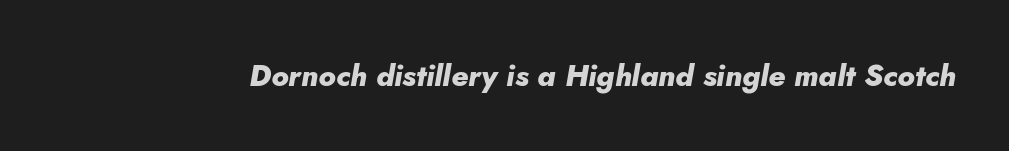
{"italic": "yes", "lean": "right", "slant_degrees": 5, "bold": "yes", "weight": "heavy", "width": "normal", "stroke_contrast": "low", "x_height": "small", "monospaced": "no", "underline": "no", "letter_spacing": "normal", "letter_spacing_em": 0.0, "glyph_px": 30}
